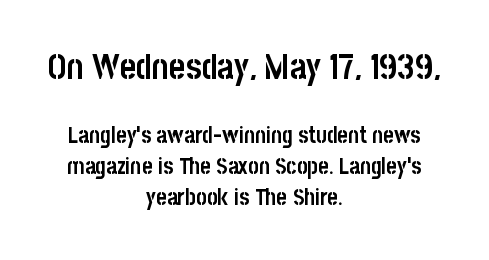
Summary of weight: heavy, a full bold. Regular leading. The text block is weighted toward neither margin, spreading evenly from the middle. The characters display no serif detailing; their extremities are plain. Characters follow at the spacing the type designer built in.
